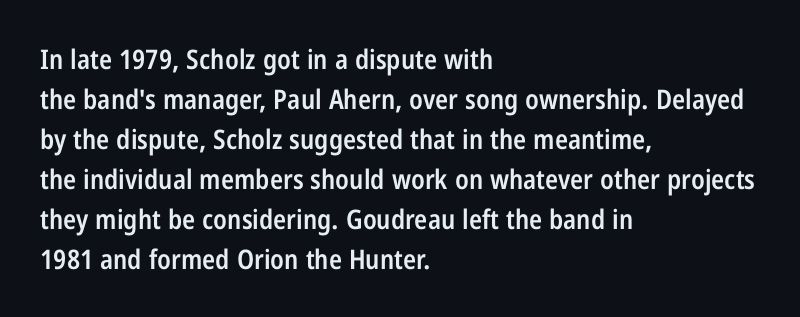
{"italic": "no", "bold": "semi", "underline": "no", "align": "left", "line_spacing": "normal", "line_spacing_ratio": 1.48, "letter_spacing": "normal", "letter_spacing_em": 0.0, "glyph_px": 27}
